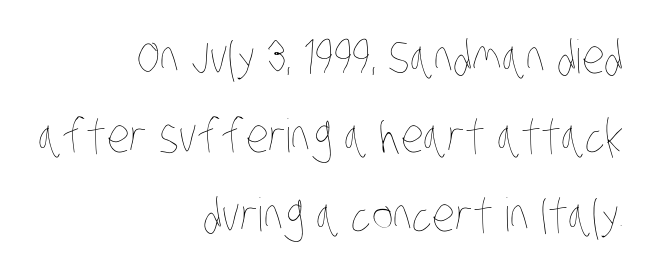
Q: Is the text bold? A: No.
Q: Is the text underlined? A: No.
Q: How is the paragraph aligned? A: Right-aligned.
Q: Is the spacing between letters normal or unusually wide? A: Normal.
Q: Width (condensed, normal, or wide)? A: Condensed.
Q: Stroke contrast? A: Low.
Q: x-height? A: Large.
Q: Monospaced? A: No.
